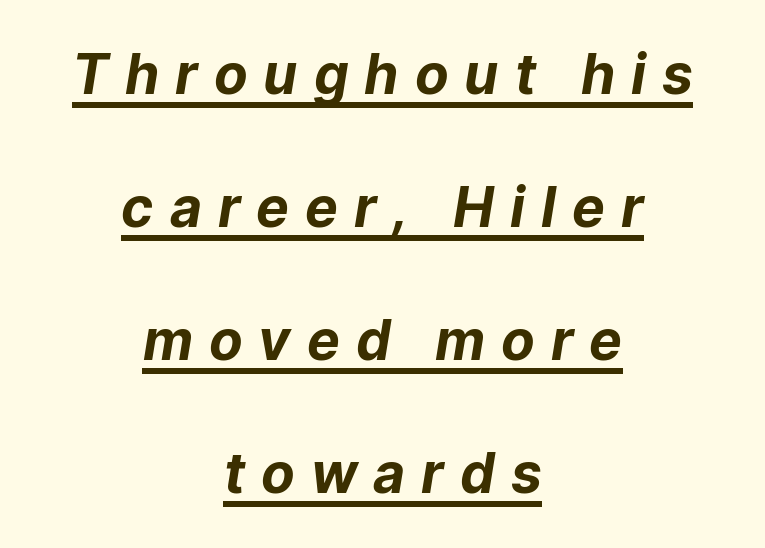
Q: Is the text bold? A: Yes.
Q: Is the typeface a serif or a sans-serif typeface? A: Sans-serif.
Q: Is the text underlined? A: Yes.
Q: How is the paragraph aligned? A: Centered.
Q: Is the spacing between letters normal or unusually wide? A: Unusually wide.
Q: Is the spacing between lines tight, normal or loose? A: Loose.
Q: Width (condensed, normal, or wide)? A: Normal.
Q: Stroke contrast? A: Low.
Q: x-height? A: Medium.
Q: Monospaced? A: No.
